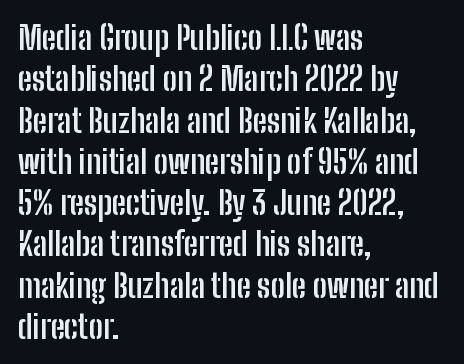
Notice how the passage keeps a crisp vertical edge on the left only. The glyphs are unaccompanied by any horizontal stroke below them. These lines are rendered in a variable-pitch font. In terms of posture, this sample is upright. What weight is shown? A full bold with thick strokes. A typesetter would label this face a sans.
